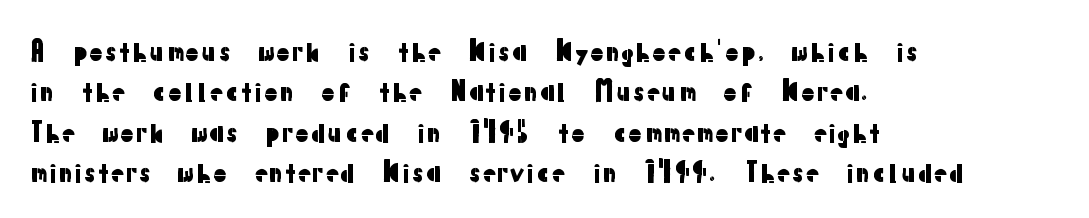
This rendering uses left alignment, leaving the right contour irregular. The vertical gap from one line to the next is medium. The space beneath each line is pristine and unruled. Does extra space separate the letters? No, they use regular spacing. Every character sits straight up, as roman type does.
